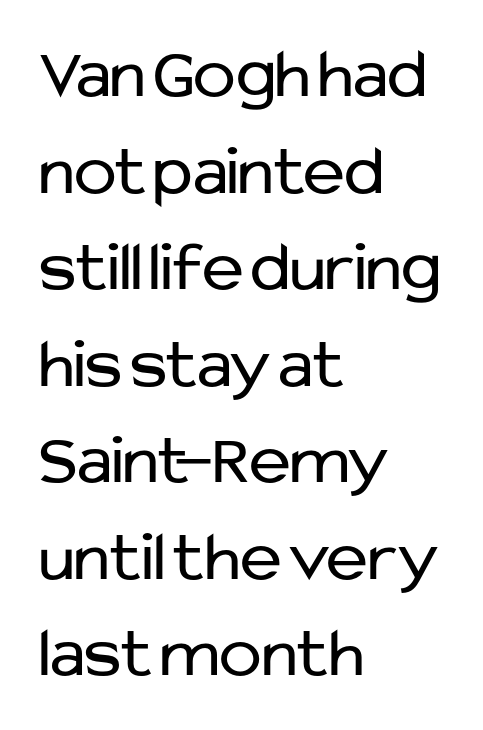
Lines of text with bare space underneath. Casual observation: everything's shoved over to the left. The lines sit at an ordinary, default distance from one another. You could not count columns in this text — the font is proportionally spaced. The weight tops out at a normal text grade. Is this a sans? Yes — the strokes have no serifs.
